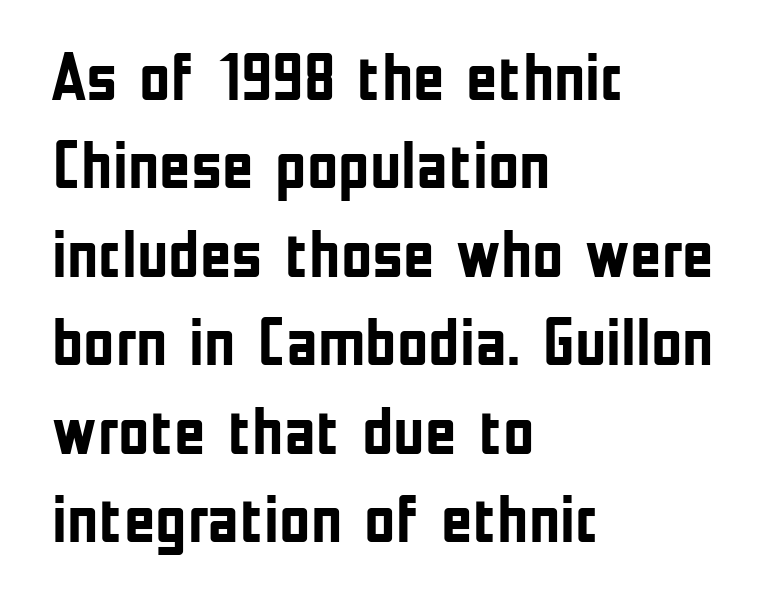
{"serif": "no", "italic": "no", "bold": "yes", "weight": "semibold", "width": "condensed", "stroke_contrast": "low", "x_height": "medium", "monospaced": "no", "underline": "no", "align": "left", "line_spacing": "normal", "line_spacing_ratio": 1.3, "letter_spacing": "normal", "letter_spacing_em": 0.0, "glyph_px": 68}
